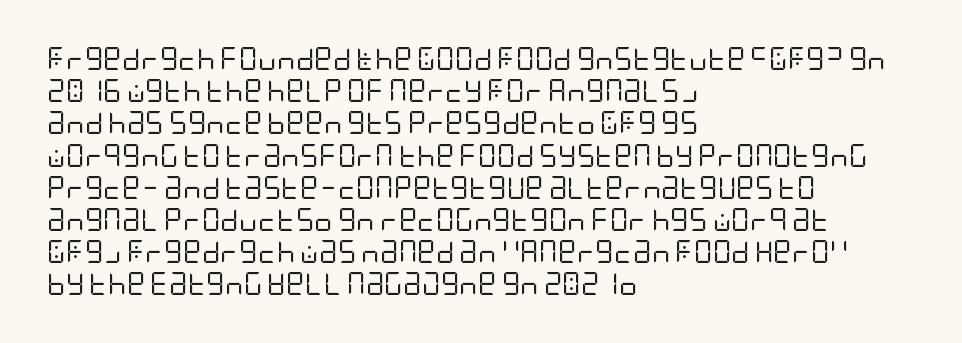
The image shows 23 px text type, upright; set left-aligned, normal line spacing (1.4x), normal letter spacing, not underlined.
